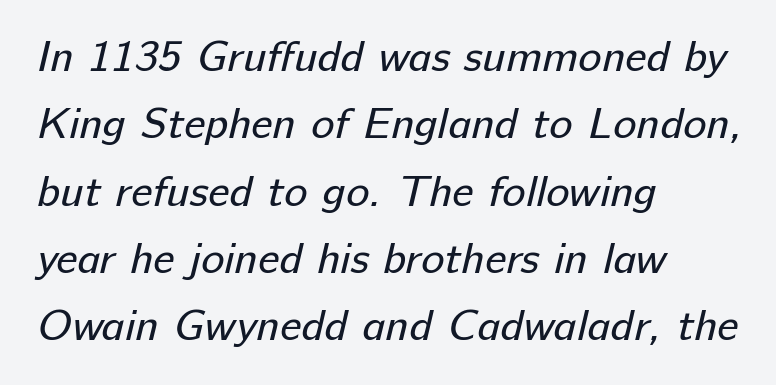
Q: Is the text bold? A: No.
Q: Is the typeface a serif or a sans-serif typeface? A: Sans-serif.
Q: Is the text underlined? A: No.
Q: How is the paragraph aligned? A: Left-aligned.
Q: Is the spacing between letters normal or unusually wide? A: Normal.
Q: Is the spacing between lines tight, normal or loose? A: Normal.
Q: Width (condensed, normal, or wide)? A: Normal.
Q: Stroke contrast? A: Low.
Q: x-height? A: Medium.
Q: Monospaced? A: No.
